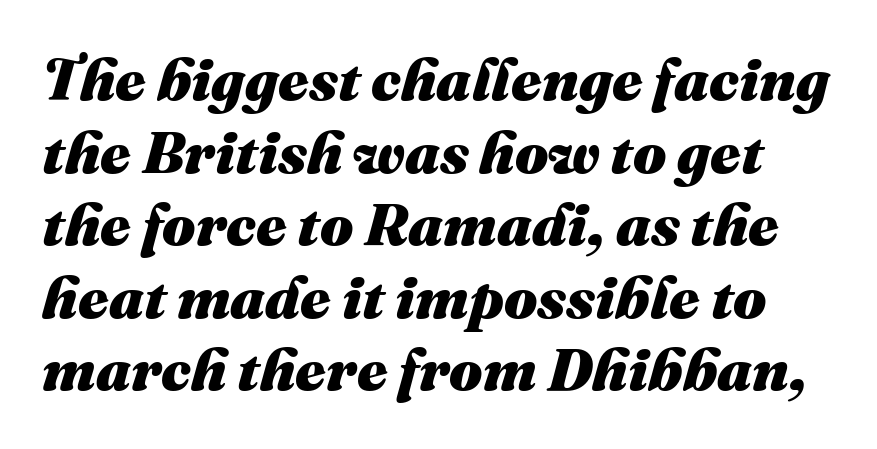
The image shows 59 px heavy type, italic (leaning right); set line spacing 1.23x, normal letter spacing, not underlined; medium stroke contrast and a medium x-height.
